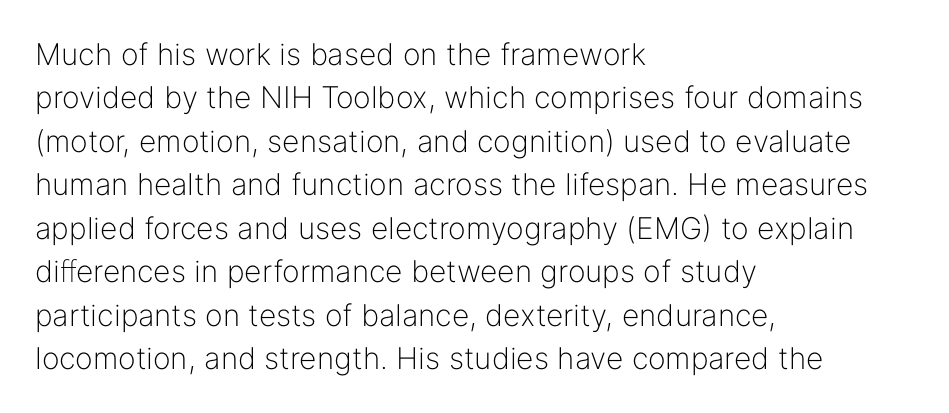
{"serif": "no", "italic": "no", "bold": "no", "weight": "light", "width": "normal", "stroke_contrast": "low", "x_height": "medium", "monospaced": "no", "underline": "no", "align": "left", "line_spacing": "normal", "line_spacing_ratio": 1.45, "letter_spacing": "normal", "letter_spacing_em": 0.0, "glyph_px": 30}
